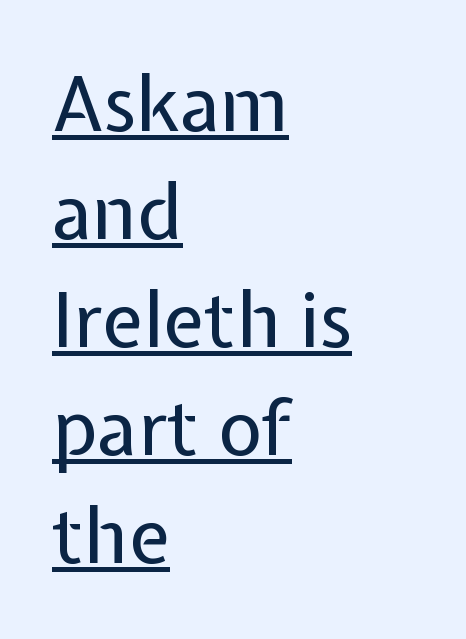
Each letter keeps its own natural width here, so spacing adapts to shape. The letters carry no serifs — their stems end cleanly without finishing strokes. Quick note: interline space is typical. Nothing heavy about these letters — not bold at all.
